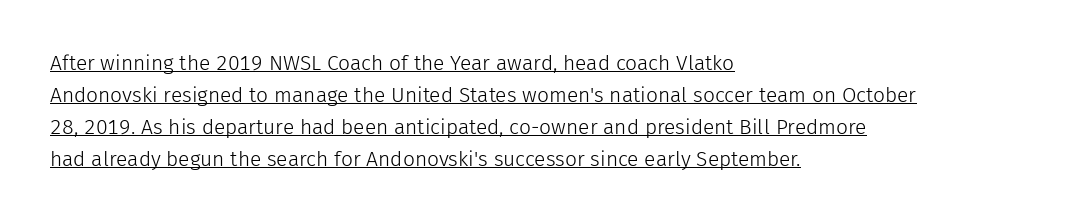
Inter-character spacing is left at the font's built-in metrics. Layout note: lines flush left. Students, observe: this is what conventionally led text looks like. You can tell it's not italic because the verticals are truly vertical.
